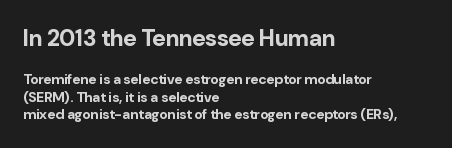
{"italic": "no", "bold": "yes", "underline": "no", "align": "left", "line_spacing": "normal", "line_spacing_ratio": 1.25, "letter_spacing": "normal", "letter_spacing_em": 0.0, "larger_block": "first", "size_ratio": 1.64, "glyph_px": 23}
